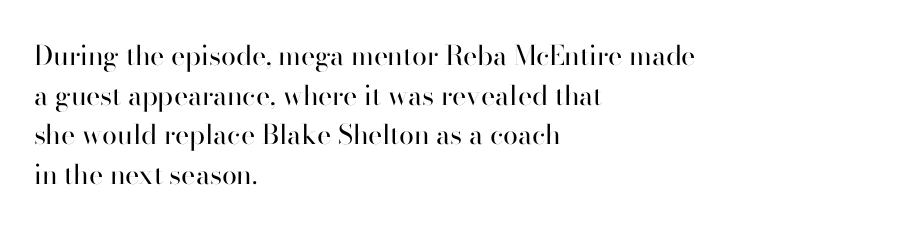
Notice how descenders clear the ascenders below comfortably — that's standard leading. Inter-character spacing is left at the font's built-in metrics. Bare-footed words on every line. The strokes are not fattened; the text isn't bold. A student would call this left alignment; a typographer would say flush left, rag right.
